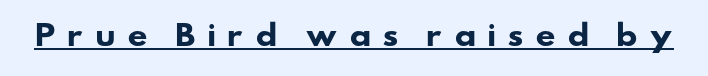
The image shows 28 px heavy, wide sans-serif type; set unusually wide letter spacing (+0.39 em), underlined; low stroke contrast and a small x-height.
